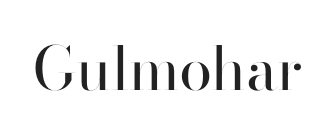
Underline: absent. To sum up the face: it is a sans, with no serifs. Spacing verdict: proportional, widths tailored to each character. No extra tracking has been applied to these lines. The letterforms sit at book weight or below.
